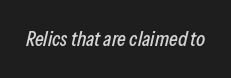
Q: Is the text italic (slanted)? A: Yes, it leans right by about 13 degrees.
Q: Is the text underlined? A: No.
Q: Is the spacing between letters normal or unusually wide? A: Normal.
